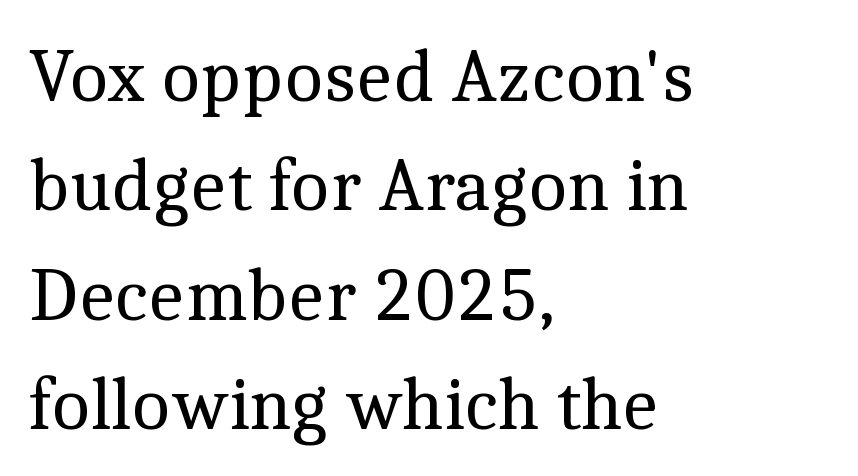
The image shows 75 px regular-weight serif type, upright; set left-aligned, normal line spacing (1.46x), normal letter spacing, not underlined; a medium x-height.
